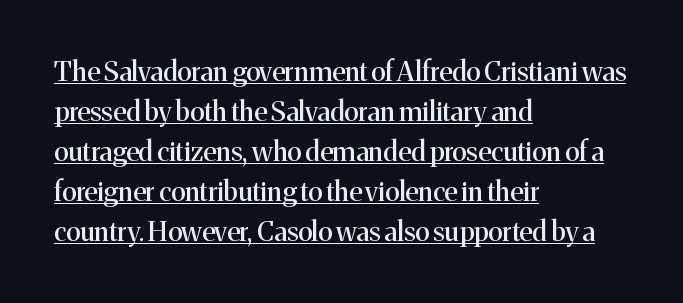
{"italic": "no", "underline": "yes", "align": "left", "line_spacing": "normal", "line_spacing_ratio": 1.48, "letter_spacing": "normal", "letter_spacing_em": 0.0, "glyph_px": 27}
